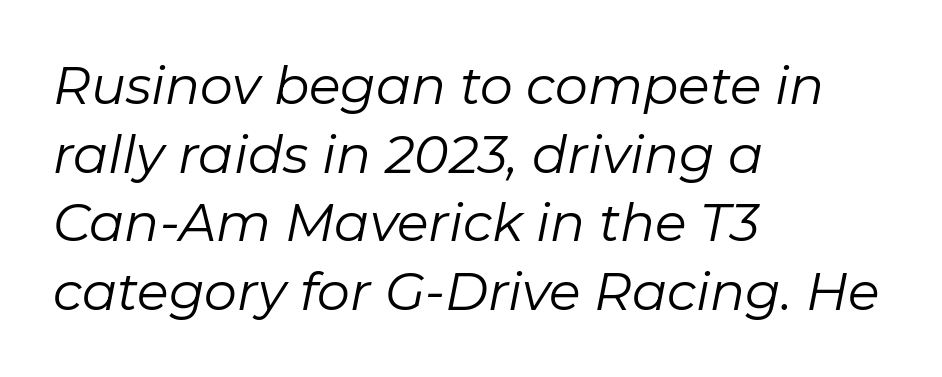
The image shows 52 px regular-weight type, italic (leaning right); set left-aligned, normal line spacing (1.32x), normal letter spacing, not underlined; low stroke contrast and a medium x-height.
